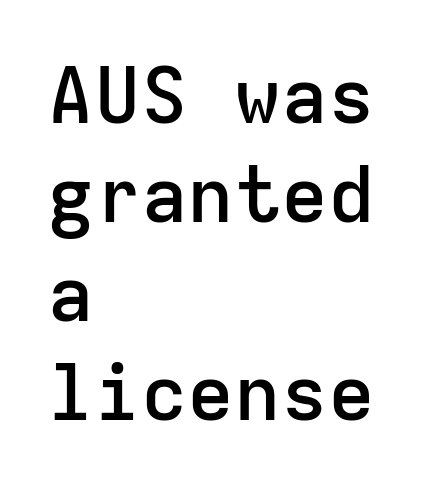
The image shows 78 px semibold sans-serif type, upright, monospaced; set left-aligned, normal line spacing (1.27x), normal letter spacing, not underlined; low stroke contrast and a medium x-height.
